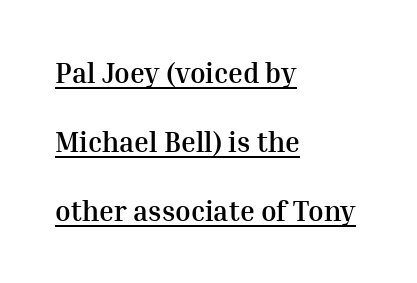
The letters advance in unequal steps, a hallmark of proportional type. Regarding serifs, this sample has them. Summary of vertical rhythm: relaxed, with wide interline spacing. The compositor pushed each line to the left boundary.
